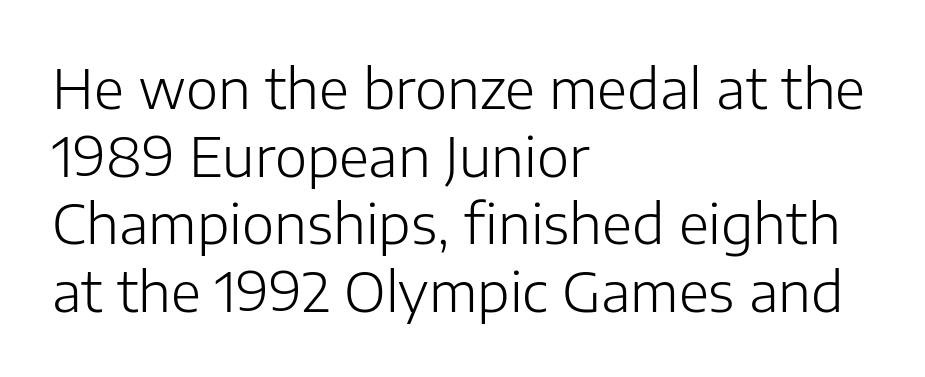
Q: Is the text bold? A: No.
Q: Is the text italic (slanted)? A: No, it is upright.
Q: Is the typeface a serif or a sans-serif typeface? A: Sans-serif.
Q: Is the text underlined? A: No.
Q: How is the paragraph aligned? A: Left-aligned.
Q: Is the spacing between letters normal or unusually wide? A: Normal.
Q: Width (condensed, normal, or wide)? A: Normal.
Q: Stroke contrast? A: Low.
Q: x-height? A: Medium.
Q: Monospaced? A: No.
